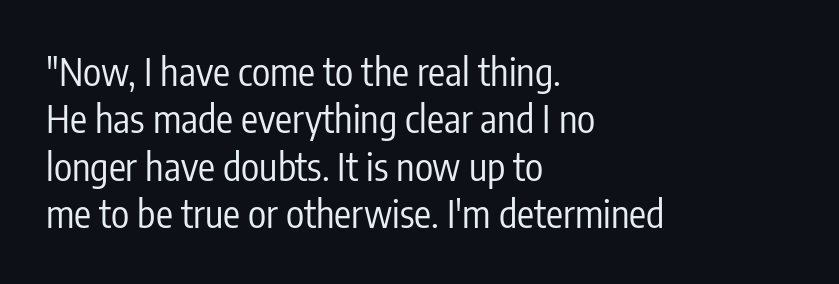
Examine the stroke ends and you'll find no serifs. This is not heavy type; no bold has been used. Nobody drew a line under any word here. The rendering uses natural spacing where letterforms have individual widths. These lines keep a tight, regular rhythm from letter to letter. Upright lettering throughout.
